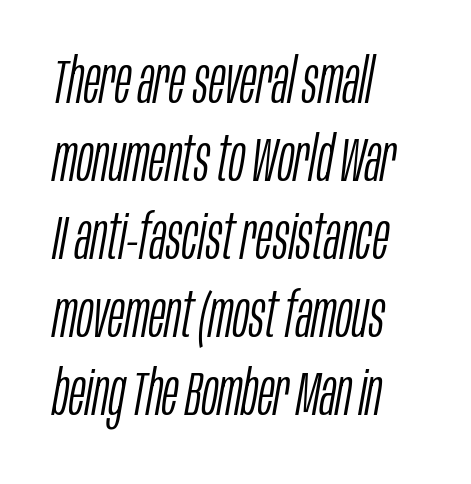
The strip under each line holds only bare page. The letters look calm and open, with moderate or lighter stems. Compared with typical paragraphs, the rows here are spaced about the same. The face used here is proportionally spaced, like ordinary book or web type. The horizontal fit of the characters is conventional and even.
